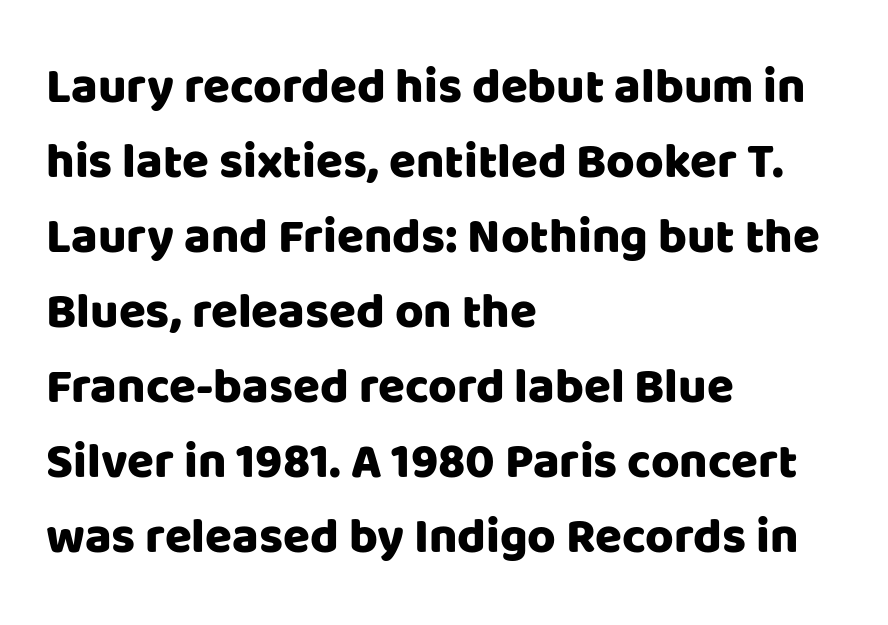
Nobody drew a line under any word here. This rendering uses left alignment, leaving the right contour irregular. One glance says typical: line gaps are just what's usual. Is this a fixed-width face? No — the glyphs have proportional, varying widths. You can tell it's not italic because the verticals are truly vertical.
